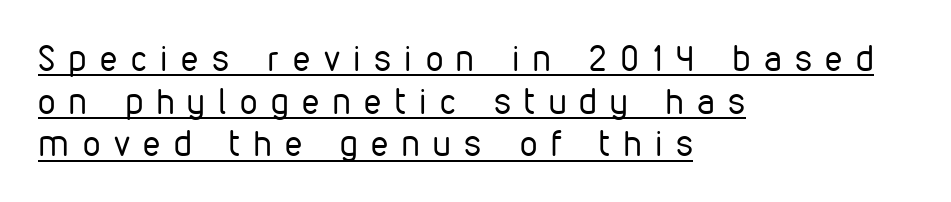
{"serif": "no", "italic": "no", "bold": "no", "weight": "regular", "width": "condensed", "stroke_contrast": "low", "x_height": "medium", "monospaced": "no", "underline": "yes", "align": "left", "line_spacing_ratio": 1.22, "letter_spacing": "wide", "letter_spacing_em": 0.39, "glyph_px": 35}
